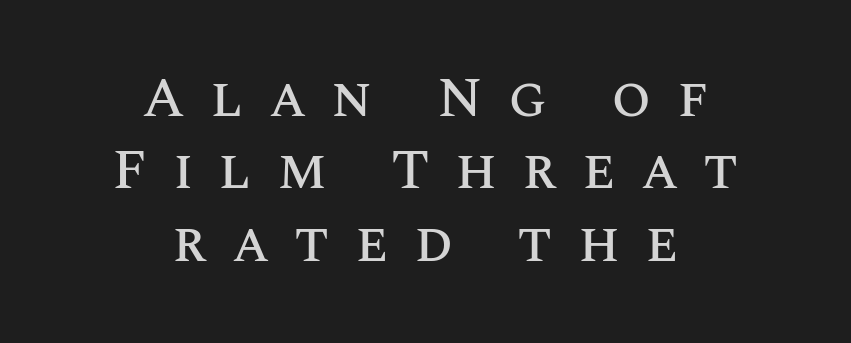
Q: Is the text italic (slanted)? A: No, it is upright.
Q: Is the text underlined? A: No.
Q: How is the paragraph aligned? A: Centered.
Q: Is the spacing between letters normal or unusually wide? A: Unusually wide.
Q: Is the spacing between lines tight, normal or loose? A: Normal.
Q: Width (condensed, normal, or wide)? A: Normal.
Q: Stroke contrast? A: Medium.
Q: x-height? A: Large.
Q: Monospaced? A: No.
